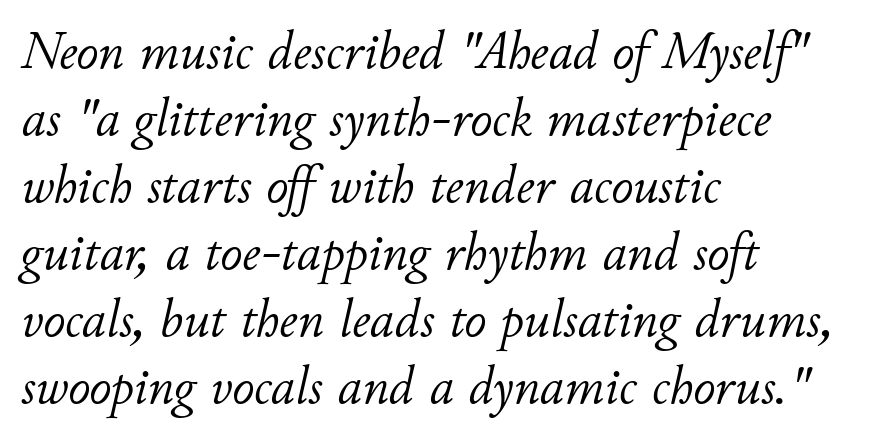
{"italic": "yes", "lean": "right", "slant_degrees": 11, "bold": "no", "weight": "light", "width": "normal", "stroke_contrast": "low", "x_height": "small", "monospaced": "no", "underline": "no", "align": "left", "line_spacing_ratio": 1.24, "letter_spacing": "normal", "letter_spacing_em": 0.0, "glyph_px": 54}
